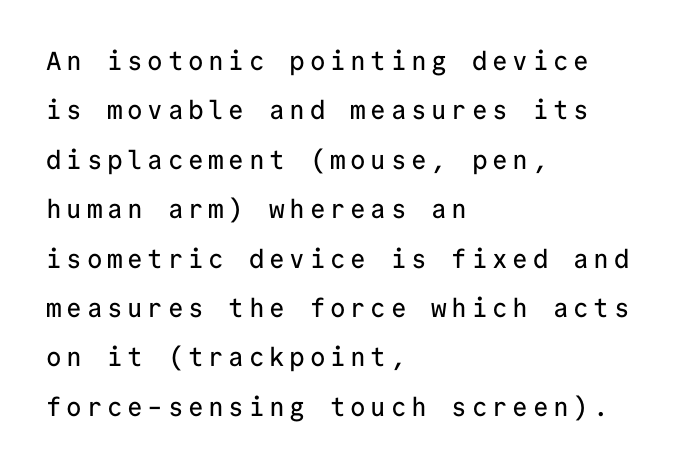
The image shows 26 px text type, upright; set left-aligned, loose line spacing (1.9x), not underlined.
